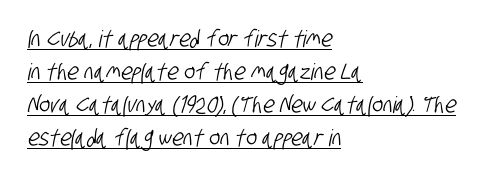
Q: Is the text underlined? A: Yes.
Q: How is the paragraph aligned? A: Left-aligned.
Q: Is the spacing between letters normal or unusually wide? A: Normal.
Q: Is the spacing between lines tight, normal or loose? A: Normal.
